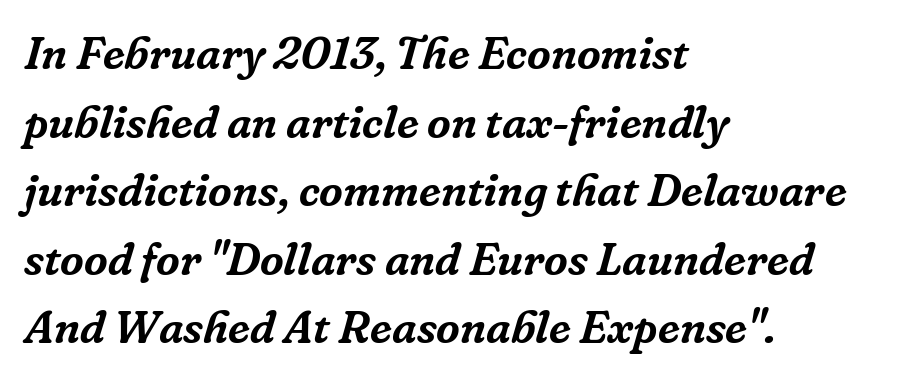
Q: Is the text italic (slanted)? A: Yes, it leans right by about 16 degrees.
Q: Is the typeface a serif or a sans-serif typeface? A: Serif.
Q: Is the text underlined? A: No.
Q: How is the paragraph aligned? A: Left-aligned.
Q: Is the spacing between letters normal or unusually wide? A: Normal.
Q: Is the spacing between lines tight, normal or loose? A: Normal.
Q: Width (condensed, normal, or wide)? A: Normal.
Q: Stroke contrast? A: Low.
Q: x-height? A: Medium.
Q: Monospaced? A: No.
